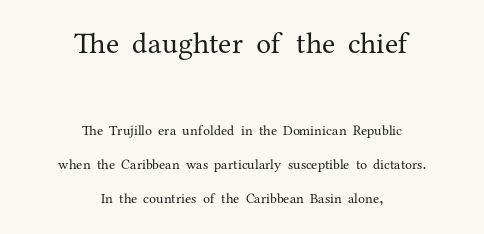
Q: Is the text bold? A: No.
Q: Is the text italic (slanted)? A: No, it is upright.
Q: Is the typeface a serif or a sans-serif typeface? A: Serif.
Q: Is the text underlined? A: No.
Q: How is the paragraph aligned? A: Centered.
Q: Is the spacing between letters normal or unusually wide? A: Normal.
Q: Is the spacing between lines tight, normal or loose? A: Loose.
Q: Which block of text is set in a larger size, the first (top) or the second (bottom)? A: The first (top) one.
Q: Width (condensed, normal, or wide)? A: Normal.
Q: Stroke contrast? A: Medium.
Q: x-height? A: Medium.
Q: Monospaced? A: No.
